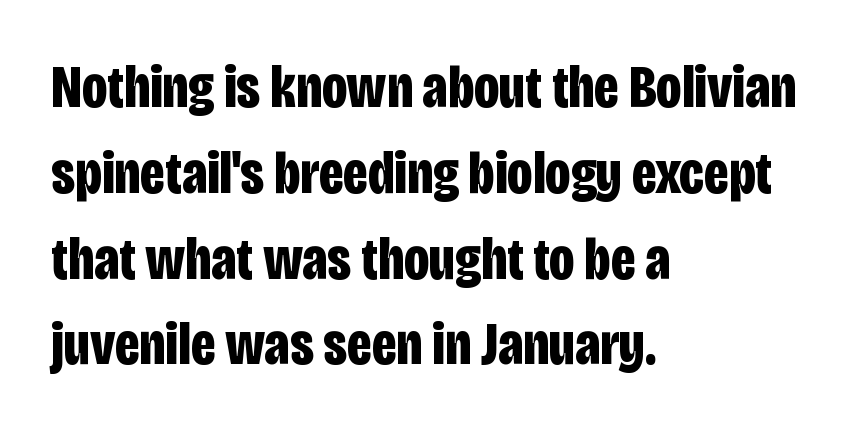
{"serif": "no", "italic": "no", "bold": "yes", "weight": "bold", "width": "condensed", "stroke_contrast": "low", "x_height": "large", "monospaced": "no", "underline": "no", "align": "left", "line_spacing": "normal", "line_spacing_ratio": 1.43, "letter_spacing": "normal", "letter_spacing_em": 0.0, "glyph_px": 60}
